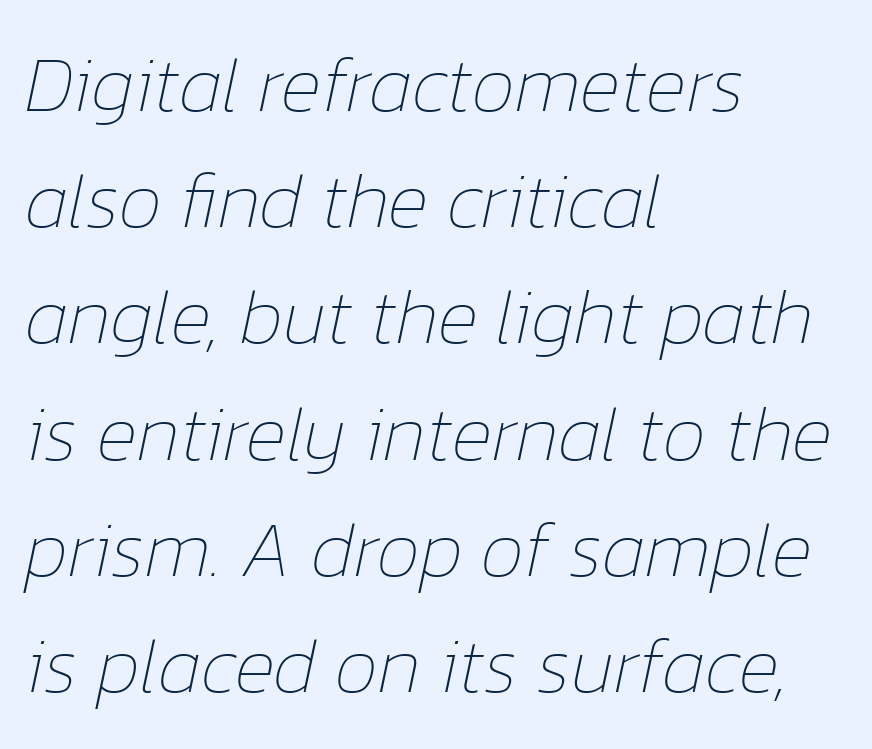
The image shows 78 px thin type, italic (leaning right); set left-aligned, normal line spacing (1.49x), normal letter spacing, not underlined; low stroke contrast and a medium x-height.
